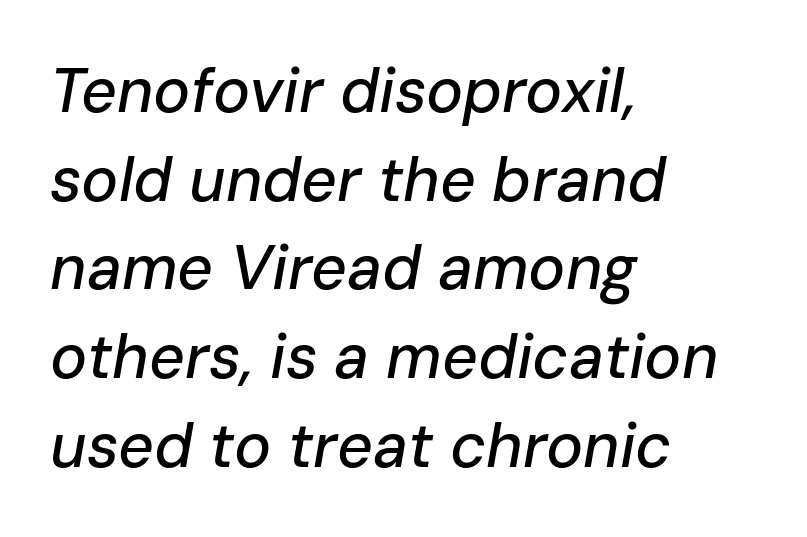
Q: Is the text italic (slanted)? A: Yes, it leans right by about 10 degrees.
Q: Is the text underlined? A: No.
Q: How is the paragraph aligned? A: Left-aligned.
Q: Is the spacing between letters normal or unusually wide? A: Normal.
Q: Is the spacing between lines tight, normal or loose? A: Normal.
Q: Width (condensed, normal, or wide)? A: Normal.
Q: Stroke contrast? A: Low.
Q: x-height? A: Medium.
Q: Monospaced? A: No.
